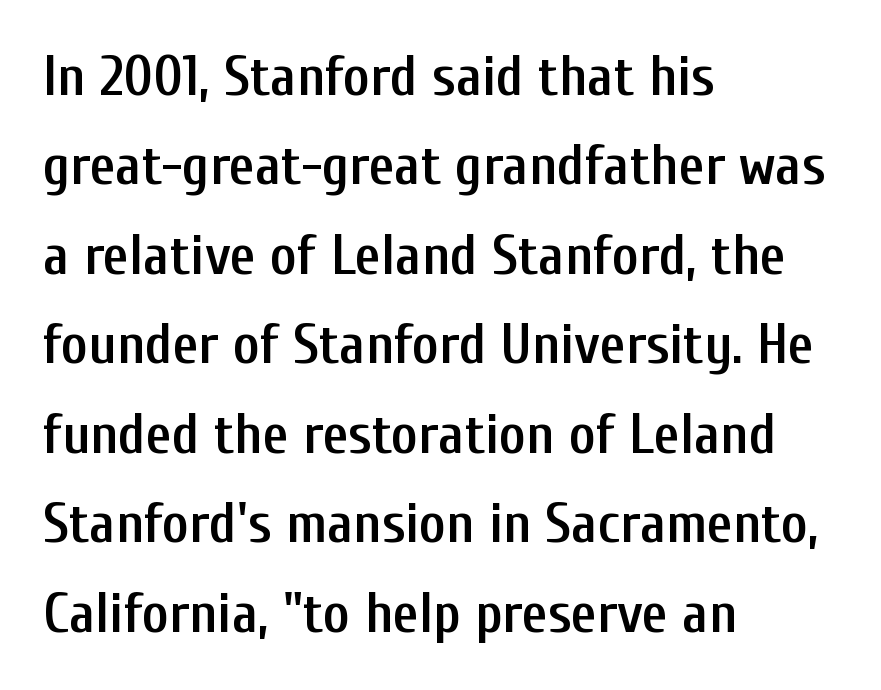
{"serif": "no", "italic": "no", "bold": "semi", "weight": "semibold", "width": "condensed", "stroke_contrast": "low", "x_height": "medium", "monospaced": "no", "underline": "no", "align": "left", "line_spacing": "normal", "line_spacing_ratio": 1.57, "letter_spacing": "normal", "letter_spacing_em": 0.0, "glyph_px": 57}
